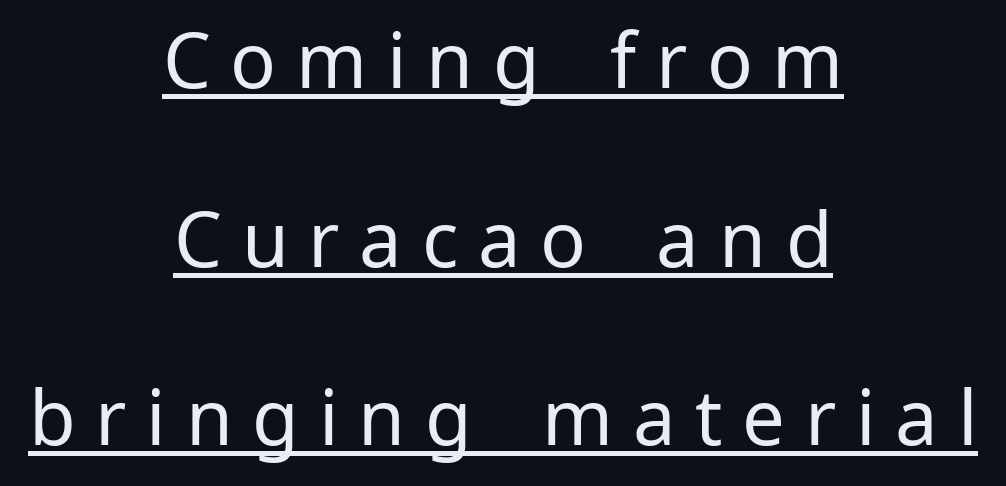
{"serif": "no", "italic": "no", "bold": "no", "weight": "regular", "width": "normal", "stroke_contrast": "low", "x_height": "medium", "monospaced": "no", "underline": "yes", "align": "center", "line_spacing": "loose", "line_spacing_ratio": 2.35, "letter_spacing": "wide", "letter_spacing_em": 0.26, "glyph_px": 76}
